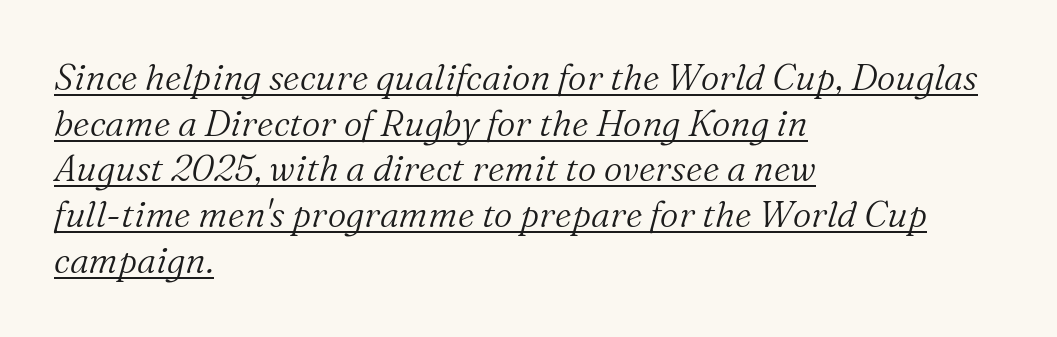
Q: Is the text bold? A: No.
Q: Is the text italic (slanted)? A: Yes, it leans right by about 16 degrees.
Q: Is the typeface a serif or a sans-serif typeface? A: Serif.
Q: Is the text underlined? A: Yes.
Q: How is the paragraph aligned? A: Left-aligned.
Q: Is the spacing between letters normal or unusually wide? A: Normal.
Q: Is the spacing between lines tight, normal or loose? A: Normal.
Q: Width (condensed, normal, or wide)? A: Normal.
Q: Stroke contrast? A: Medium.
Q: x-height? A: Medium.
Q: Monospaced? A: No.
